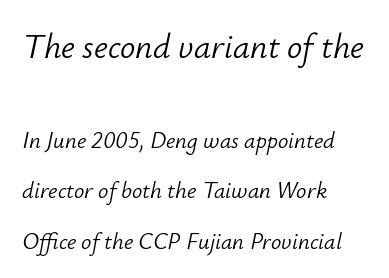
Q: Is the text bold? A: No.
Q: Is the text italic (slanted)? A: Yes, it leans right by about 12 degrees.
Q: Is the text underlined? A: No.
Q: How is the paragraph aligned? A: Left-aligned.
Q: Is the spacing between letters normal or unusually wide? A: Normal.
Q: Is the spacing between lines tight, normal or loose? A: Loose.
Q: Which block of text is set in a larger size, the first (top) or the second (bottom)? A: The first (top) one.
Q: Width (condensed, normal, or wide)? A: Normal.
Q: Stroke contrast? A: Low.
Q: x-height? A: Small.
Q: Monospaced? A: No.
